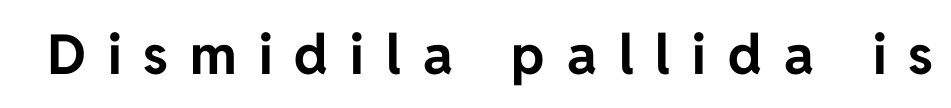
Q: Is the text bold? A: Yes.
Q: Is the text italic (slanted)? A: No, it is upright.
Q: Is the typeface a serif or a sans-serif typeface? A: Sans-serif.
Q: Is the text underlined? A: No.
Q: Is the spacing between letters normal or unusually wide? A: Unusually wide.
Q: Width (condensed, normal, or wide)? A: Normal.
Q: Stroke contrast? A: Low.
Q: x-height? A: Medium.
Q: Monospaced? A: No.
